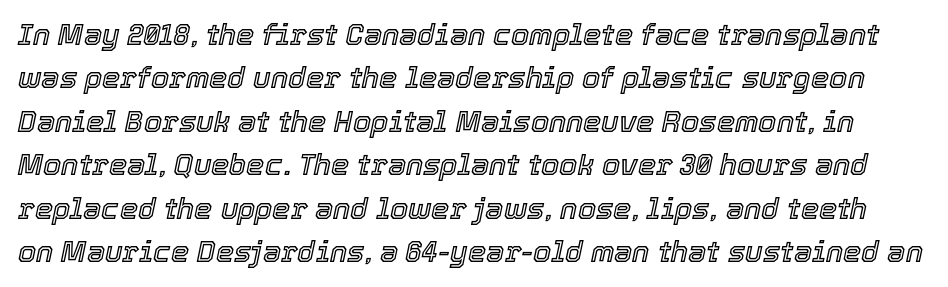
The image shows 29 px text type, italic (leaning right); set normal line spacing (1.5x), normal letter spacing, not underlined; a medium x-height.
